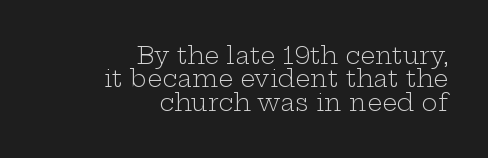
{"italic": "no", "bold": "no", "underline": "no", "align": "right", "line_spacing": "tight", "line_spacing_ratio": 0.97, "letter_spacing": "normal", "letter_spacing_em": 0.0, "glyph_px": 24}
